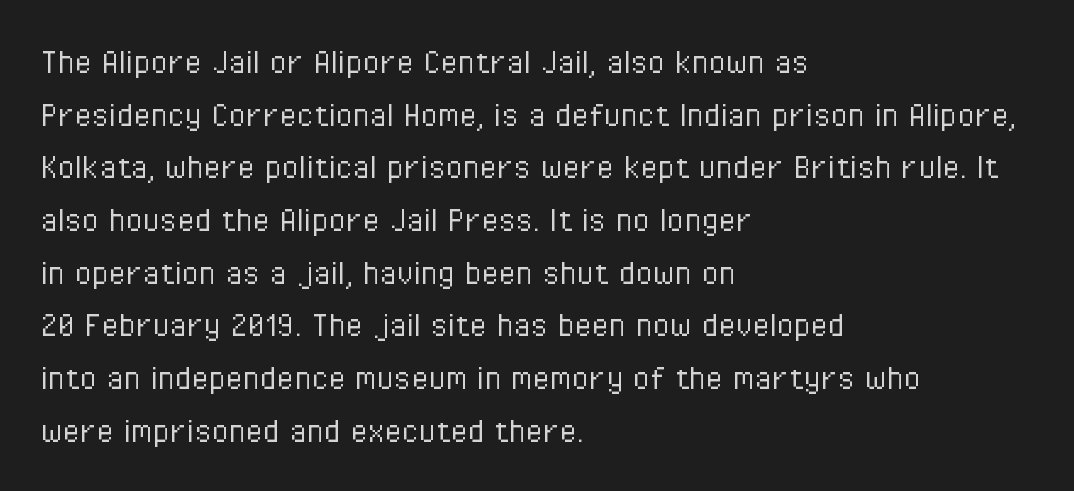
Q: Is the text bold? A: No.
Q: Is the text italic (slanted)? A: No, it is upright.
Q: Is the typeface a serif or a sans-serif typeface? A: Sans-serif.
Q: Is the text underlined? A: No.
Q: How is the paragraph aligned? A: Left-aligned.
Q: Is the spacing between letters normal or unusually wide? A: Normal.
Q: Is the spacing between lines tight, normal or loose? A: Normal.
Q: Width (condensed, normal, or wide)? A: Condensed.
Q: Stroke contrast? A: Low.
Q: x-height? A: Medium.
Q: Monospaced? A: No.
